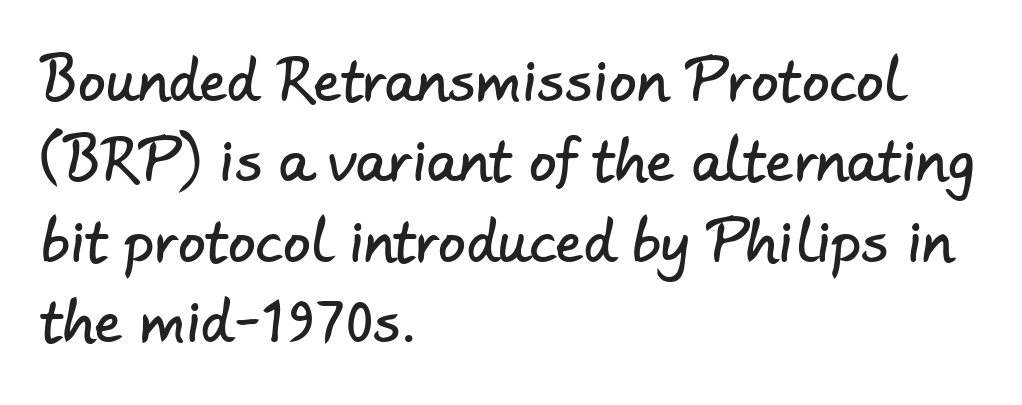
{"serif": "no", "width": "normal", "stroke_contrast": "low", "x_height": "small", "monospaced": "no", "underline": "no", "align": "left", "line_spacing": "normal", "line_spacing_ratio": 1.46, "letter_spacing": "normal", "letter_spacing_em": 0.0, "glyph_px": 55}
